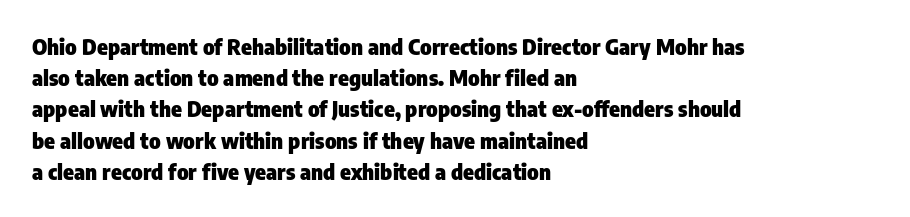
In CSS terms this would be text-align: left. Baseline-to-baseline distance is the conventional proportion of letter height. Notice how the stems are strictly vertical — no italics here. The space beneath each line is pristine and unruled. Spacing between characters is what you'd get straight out of the box. The passage shown is emphatically bold.
